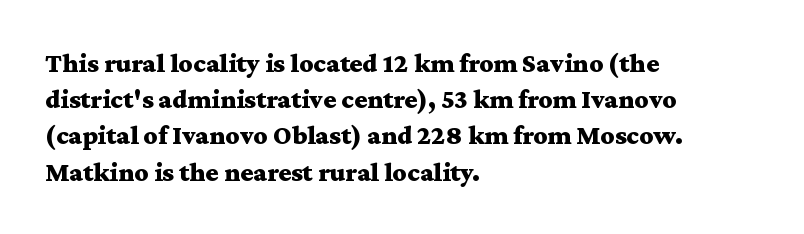
Does the weight exceed regular? Yes, all the way to bold. Inter-character spacing is left at the font's built-in metrics. If you drew a ruler down the left edge, every line would touch it. Only glyphs here, with clear space below each row. This sample keeps an unexceptional amount of space between lines.
